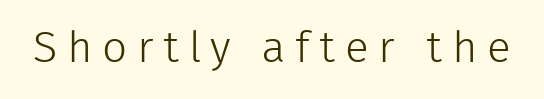
The image shows 44 px light sans-serif type, upright; set unusually wide letter spacing (+0.22 em), not underlined; low stroke contrast and a medium x-height.
